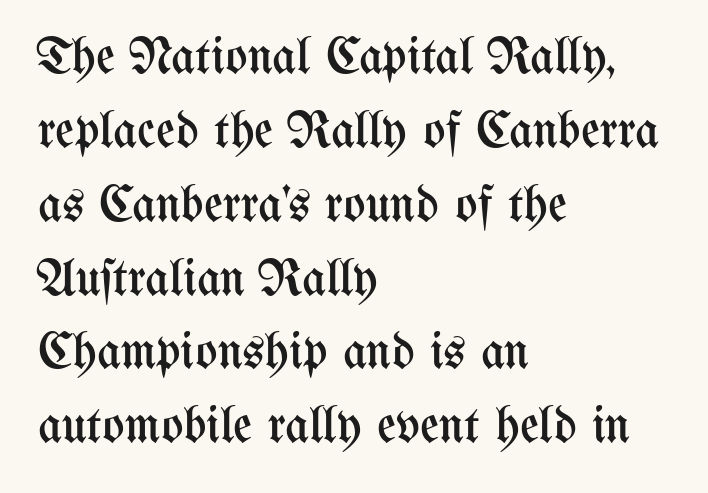
{"italic": "no", "bold": "no", "weight": "regular", "width": "condensed", "stroke_contrast": "medium", "x_height": "medium", "monospaced": "no", "underline": "no", "align": "left", "line_spacing": "normal", "line_spacing_ratio": 1.42, "letter_spacing": "normal", "letter_spacing_em": 0.0, "glyph_px": 52}
